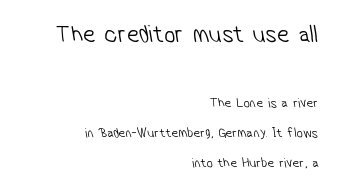
The image shows 25 px text type; set right-aligned, loose line spacing (2.14x), normal letter spacing, not underlined; the first (top) block is 1.79x larger.
